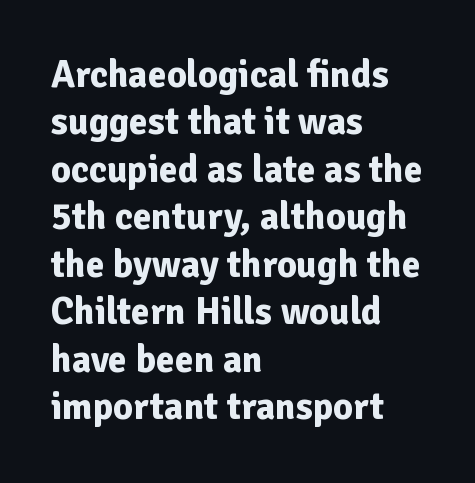
Heavy-handed strokes throughout: this text is bold. Lines of text with bare space underneath. How are the letters spaced? Ordinarily, with no added tracking. If you measured baseline to baseline, you'd find a middling distance. The letters advance in unequal steps, a hallmark of proportional type.
